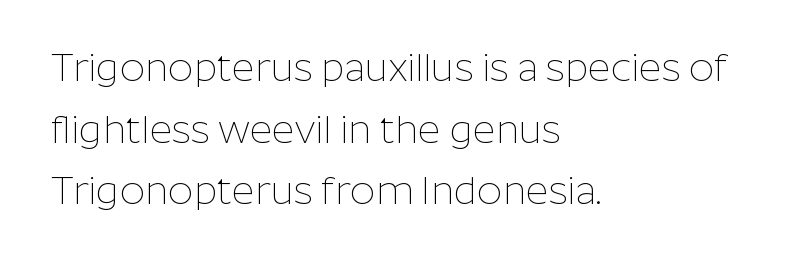
Type style note: lacks serifs. Regarding leading, the lines here are spaced in the standard way. Is this a fixed-width face? No — the glyphs have proportional, varying widths. It's the straight-up-and-down kind of type. The typeface has the unassuming heft of standard copy or less.
